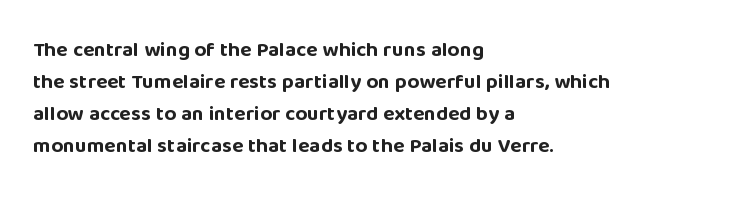
Q: Is the text bold? A: Yes.
Q: Is the text italic (slanted)? A: No, it is upright.
Q: Is the text underlined? A: No.
Q: How is the paragraph aligned? A: Left-aligned.
Q: Is the spacing between letters normal or unusually wide? A: Normal.
Q: Is the spacing between lines tight, normal or loose? A: Normal.
